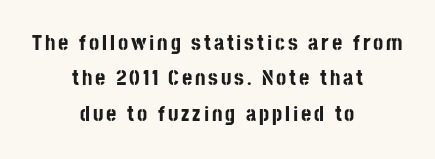
The image shows 22 px bold type, upright; set centered, normal line spacing (1.61x), not underlined.
